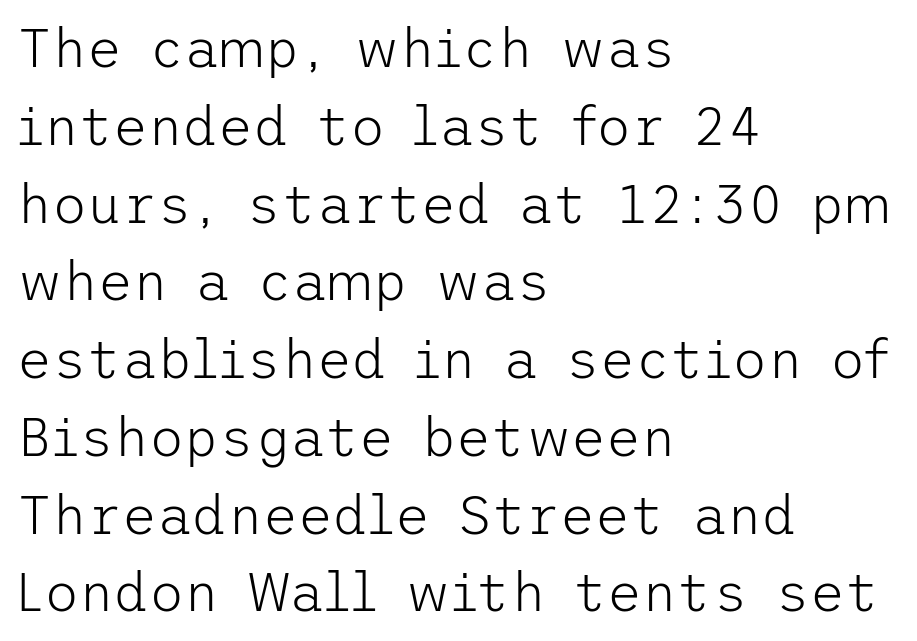
Q: Is the text bold? A: No.
Q: Is the text italic (slanted)? A: No, it is upright.
Q: Is the typeface a serif or a sans-serif typeface? A: Sans-serif.
Q: Is the text underlined? A: No.
Q: How is the paragraph aligned? A: Left-aligned.
Q: Is the spacing between letters normal or unusually wide? A: Normal.
Q: Is the spacing between lines tight, normal or loose? A: Normal.
Q: Width (condensed, normal, or wide)? A: Normal.
Q: Stroke contrast? A: Low.
Q: x-height? A: Medium.
